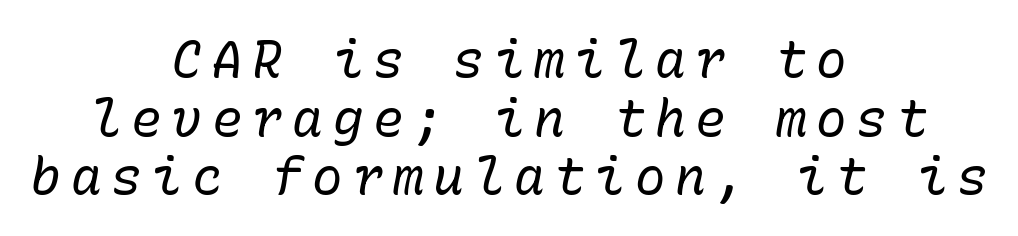
The image shows 51 px regular-weight type, italic (leaning right), monospaced; set centered, tight line spacing (1.15x), not underlined; low stroke contrast and a medium x-height.
